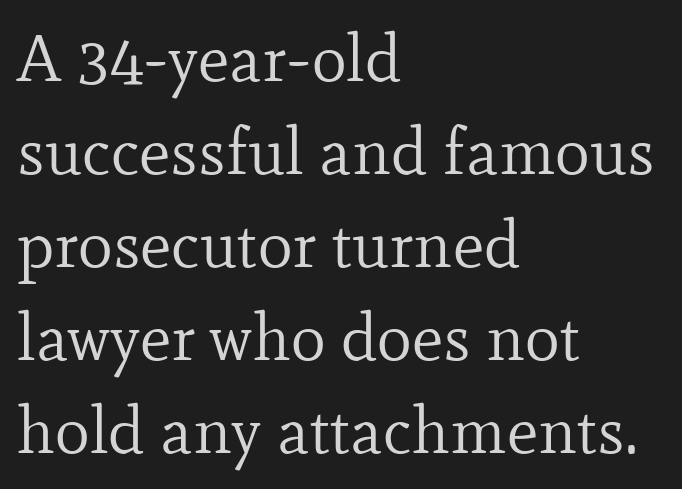
The passage is arranged the way most books set body copy — flush left. Anything drawn beneath the words? Only blank space. It's the straight-up-and-down kind of type. Stroke thickness stays within the range of a standard reading face or lighter. A typesetter would call this proportional, since set widths differ per character. This sample keeps an unexceptional amount of space between lines.
